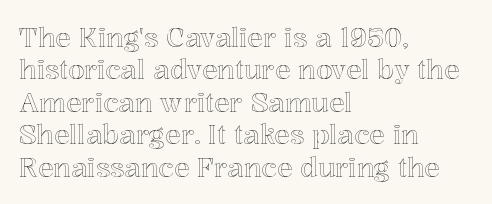
{"italic": "no", "underline": "no", "align": "left", "line_spacing": "normal", "line_spacing_ratio": 1.25, "letter_spacing": "normal", "letter_spacing_em": 0.0, "glyph_px": 26}
